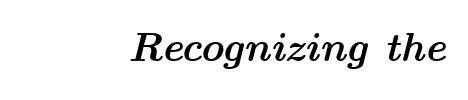
The image shows 41 px semibold, wide type, italic (leaning right); set normal letter spacing, not underlined; medium stroke contrast and a medium x-height.
